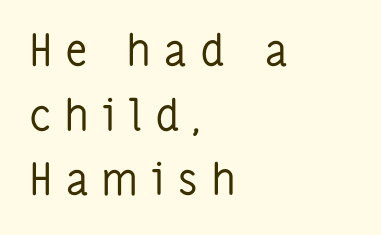
The image shows 44 px regular-weight, condensed sans-serif type, upright; set left-aligned, normal line spacing (1.47x), unusually wide letter spacing (+0.32 em), not underlined; low stroke contrast and a medium x-height.
